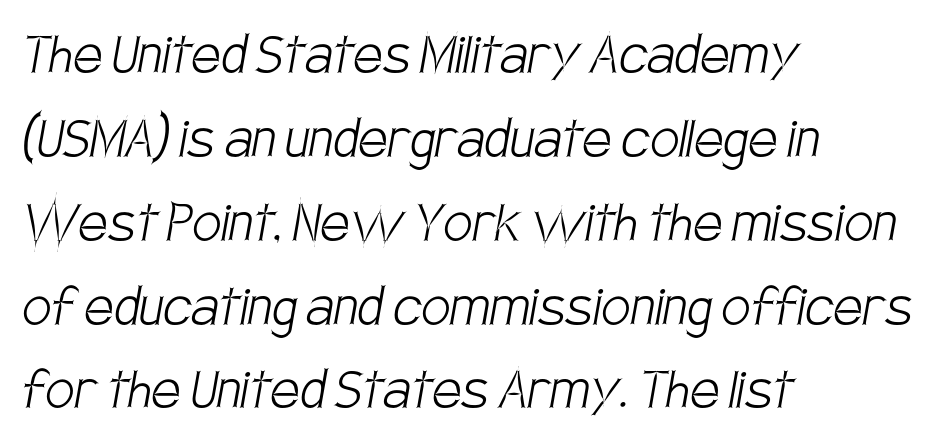
{"serif": "no", "bold": "no", "weight": "light", "width": "condensed", "stroke_contrast": "low", "x_height": "large", "monospaced": "no", "underline": "no", "align": "left", "line_spacing": "normal", "line_spacing_ratio": 1.29, "letter_spacing": "normal", "letter_spacing_em": 0.0, "glyph_px": 65}
